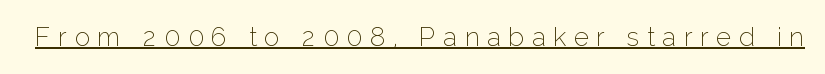
Style check: upright. Honestly, the underline is the first thing you notice here. Stem width sits at or under what a default text font uses. Someone cranked the tracking dial way up on this one.
